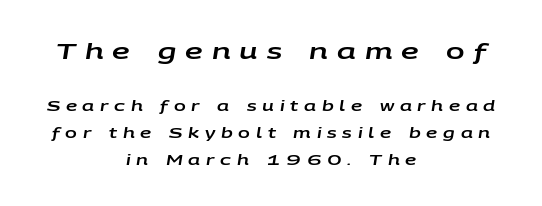
Compared with typical body copy, the letter spacing here is much looser. Character size in the leading block exceeds that of the trailing block. Airy leading. It's the slanting kind of type. The baseline area is clear. Short and long lines alike share a common midpoint.
